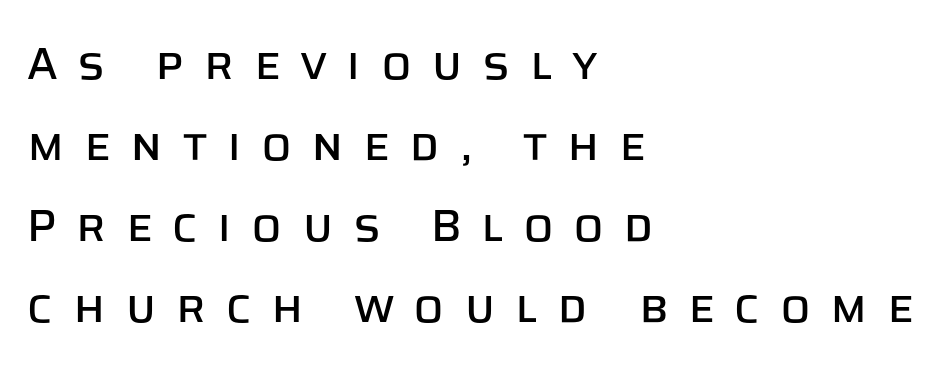
The image shows 45 px sans-serif type, upright; set left-aligned, line spacing 1.8x, unusually wide letter spacing (+0.43 em), not underlined; low stroke contrast and a large x-height.
